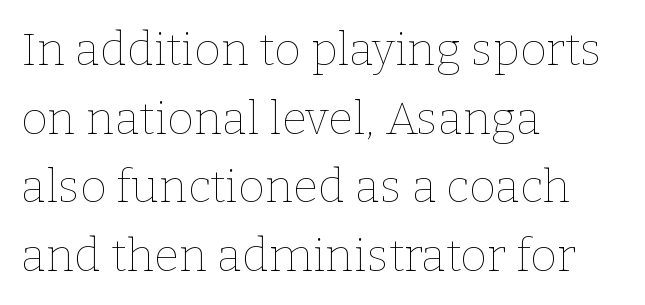
{"italic": "no", "bold": "no", "weight": "thin", "width": "normal", "stroke_contrast": "low", "x_height": "medium", "monospaced": "no", "underline": "no", "align": "left", "line_spacing": "normal", "line_spacing_ratio": 1.49, "letter_spacing": "normal", "letter_spacing_em": 0.0, "glyph_px": 46}
